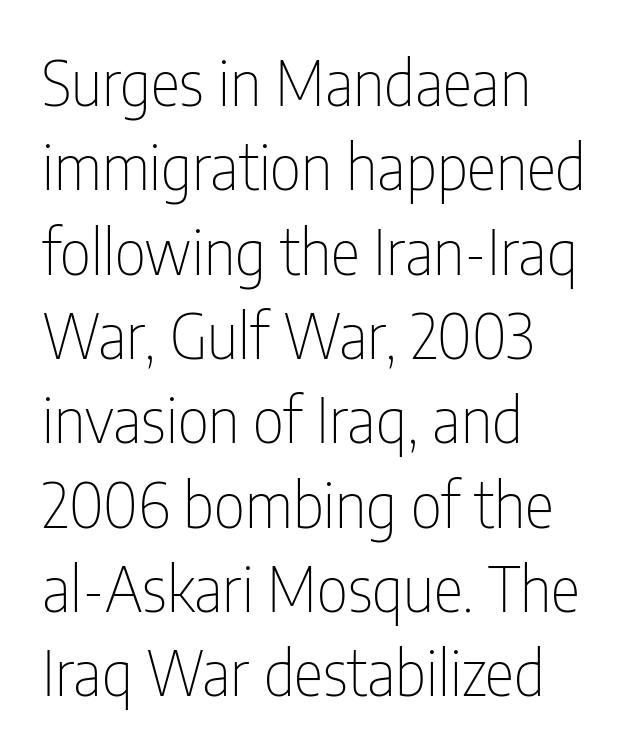
Style check: upright. Varying glyph widths throughout — classic text-font behaviour. This sample uses plain, unmodified letter spacing. Serif or sans? Sans — the stroke terminals are bare. Evenly set lines give the paragraph a standard silhouette. This rendering features lettering with no underline.
